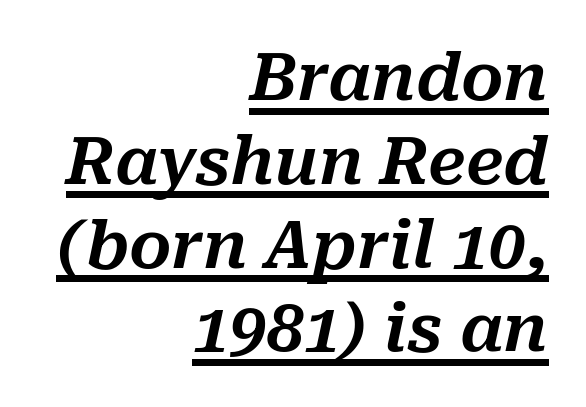
The image shows 66 px text type, italic (leaning right); set right-aligned, normal line spacing (1.27x), normal letter spacing, underlined; medium stroke contrast and a medium x-height.
